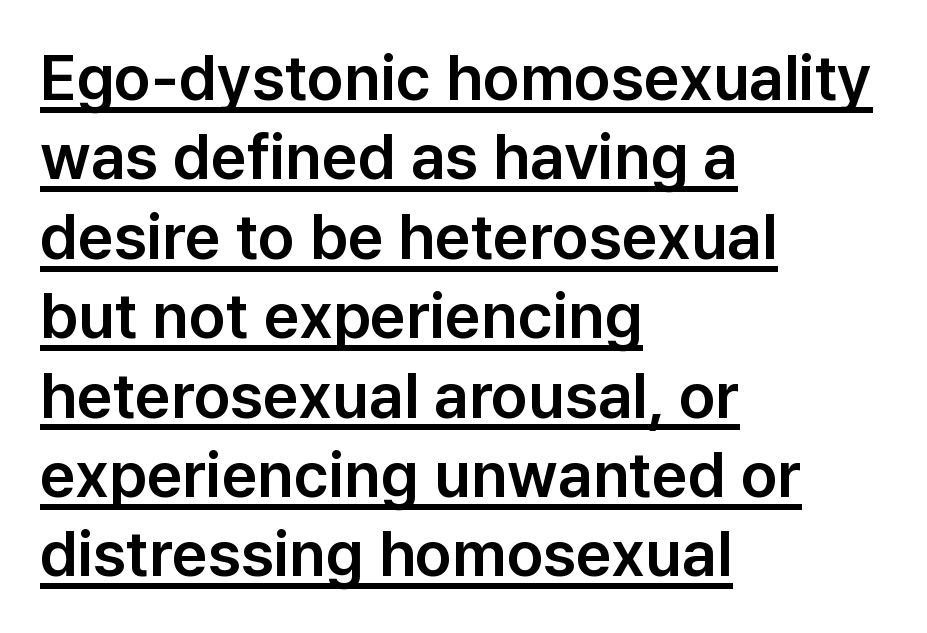
The image shows 63 px sans-serif type, upright; set left-aligned, normal line spacing (1.26x), normal letter spacing, underlined; low stroke contrast and a medium x-height.
